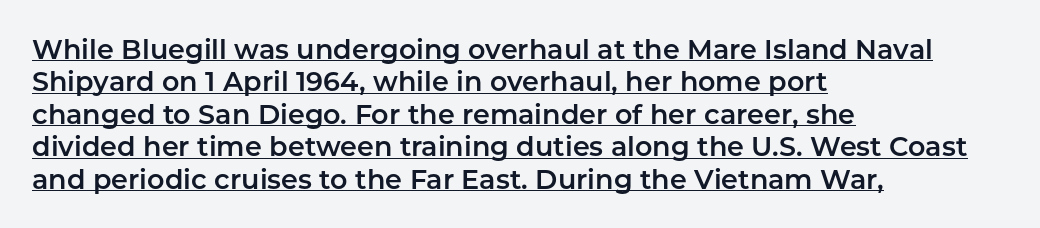
The rendering uses the underline text-decoration. Does extra space separate the letters? No, they use regular spacing. It's the straight-up-and-down kind of type. Alignment: flush left.
